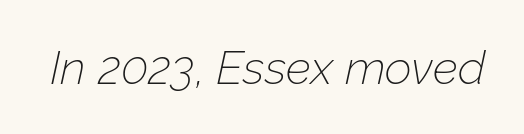
{"italic": "yes", "lean": "right", "slant_degrees": 12, "bold": "no", "weight": "thin", "width": "normal", "stroke_contrast": "low", "x_height": "medium", "monospaced": "no", "underline": "no", "letter_spacing": "normal", "letter_spacing_em": 0.0, "glyph_px": 47}
